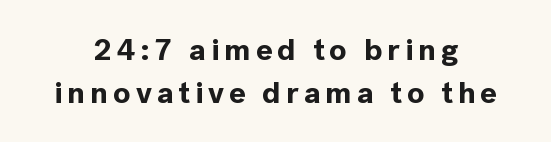
The passage shown is typeset with a sans-serif family. In terms of leading, this rendering sits right in the middle. Quick note: underline off. Every stem runs plumb, perpendicular to the baseline. Do the characters align in a grid? No, the font is proportional.
